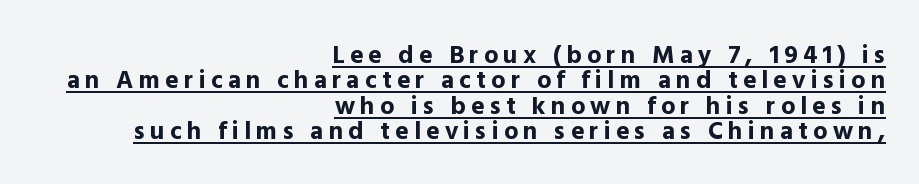
The image shows 25 px bold type, upright; set right-aligned, tight line spacing (1.02x), unusually wide letter spacing (+0.21 em), underlined.
